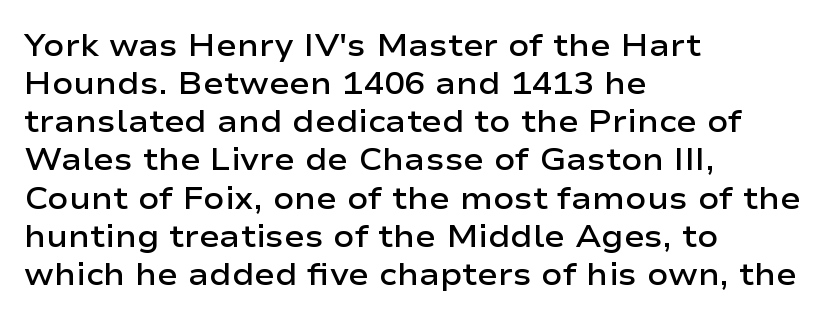
Notice the strokes are somewhat thickened but not fully heavy: this is a semibold. What stands out about the letter spacing? Nothing — it is the standard amount. Tall strokes in this sample are plumb rather than angled. Every row of glyphs begins at an identical x-position on the left.
